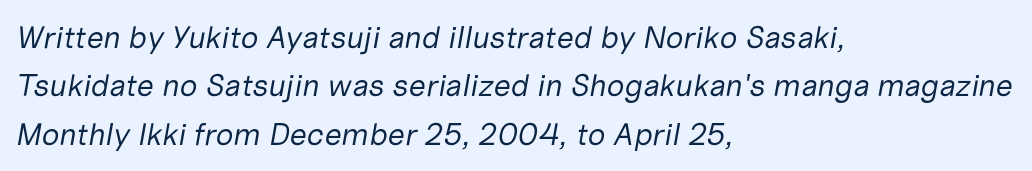
{"italic": "yes", "lean": "right", "slant_degrees": 10, "bold": "no", "weight": "regular", "width": "normal", "stroke_contrast": "low", "x_height": "medium", "monospaced": "no", "underline": "no", "align": "left", "line_spacing": "normal", "line_spacing_ratio": 1.56, "letter_spacing": "normal", "letter_spacing_em": 0.0, "glyph_px": 31}
